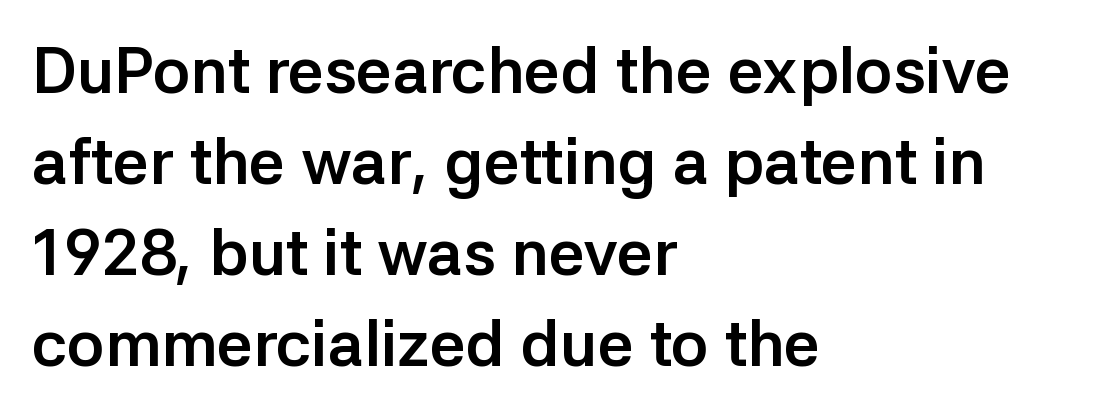
The image shows 64 px semibold sans-serif type, upright; set left-aligned, normal line spacing (1.42x), normal letter spacing, not underlined; low stroke contrast and a medium x-height.
